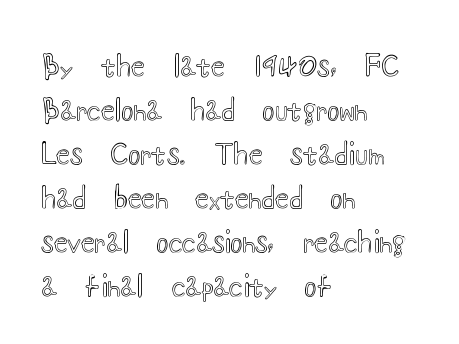
{"italic": "no", "width": "wide", "x_height": "small", "monospaced": "no", "underline": "no", "align": "left", "line_spacing": "normal", "line_spacing_ratio": 1.57, "letter_spacing": "normal", "letter_spacing_em": 0.0, "glyph_px": 28}
